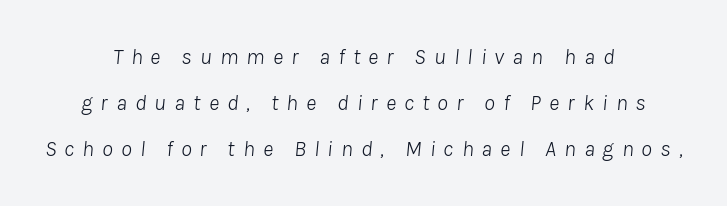
{"italic": "yes", "lean": "right", "slant_degrees": 8, "bold": "no", "underline": "no", "align": "center", "line_spacing": "loose", "line_spacing_ratio": 2.1, "letter_spacing": "wide", "letter_spacing_em": 0.37, "glyph_px": 22}
